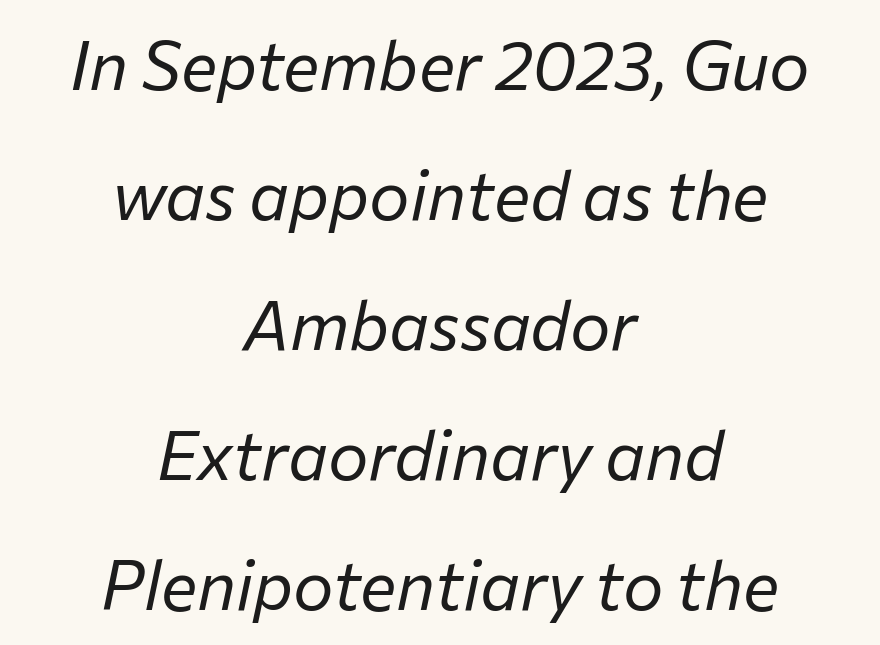
Each letter keeps its own natural width here, so spacing adapts to shape. You could fit nearly another row in the gap between these rows. Is the stroke heavy? The answer is a plain regular-or-lighter. When letters slant like this, we call the style italic. No word sits above an underline.
